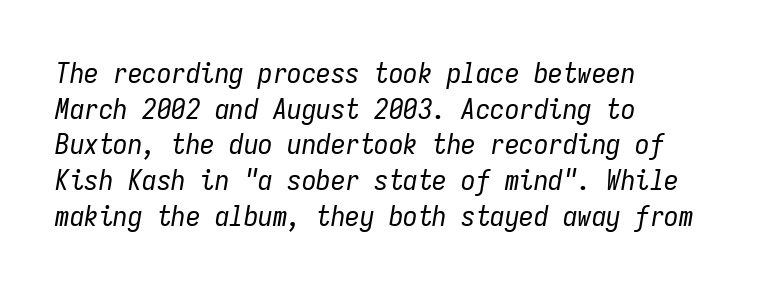
The image shows 29 px regular-weight, condensed type, italic (leaning right), monospaced; set left-aligned, line spacing 1.23x, normal letter spacing, not underlined; low stroke contrast and a medium x-height.
